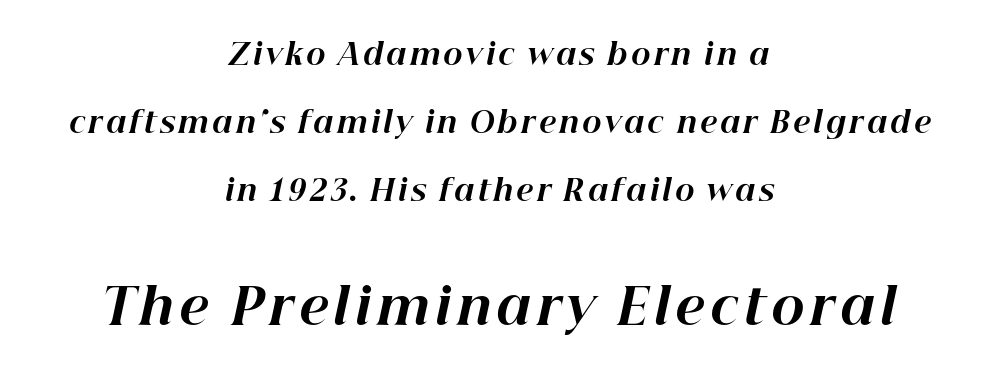
The image shows 50 px bold type, italic (leaning right); set centered, loose line spacing (2.34x), not underlined; the second (bottom) block is 1.72x larger; high stroke contrast and a medium x-height.
